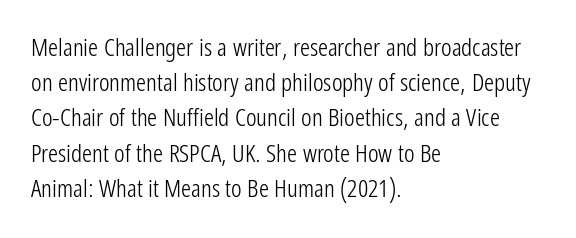
Q: Is the text bold? A: No.
Q: Is the text italic (slanted)? A: No, it is upright.
Q: Is the text underlined? A: No.
Q: How is the paragraph aligned? A: Left-aligned.
Q: Is the spacing between letters normal or unusually wide? A: Normal.
Q: Is the spacing between lines tight, normal or loose? A: Normal.
